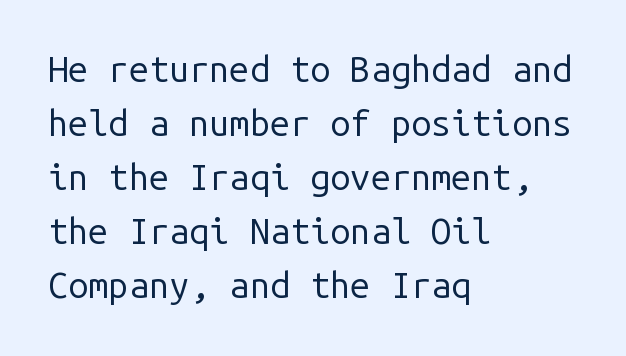
{"serif": "no", "italic": "no", "bold": "no", "weight": "regular", "width": "normal", "stroke_contrast": "low", "x_height": "medium", "monospaced": "yes", "underline": "no", "align": "left", "line_spacing": "normal", "line_spacing_ratio": 1.5, "letter_spacing": "normal", "letter_spacing_em": 0.0, "glyph_px": 36}
